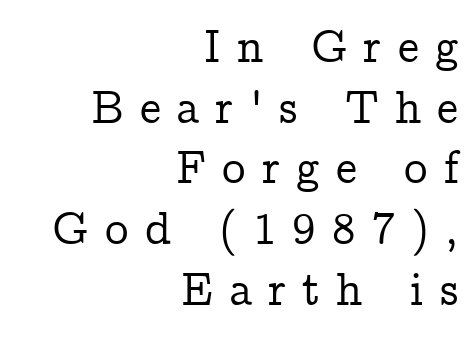
{"serif": "yes", "italic": "no", "width": "normal", "stroke_contrast": "low", "x_height": "medium", "monospaced": "no", "underline": "no", "align": "right", "line_spacing": "normal", "line_spacing_ratio": 1.29, "letter_spacing": "wide", "letter_spacing_em": 0.34, "glyph_px": 47}
